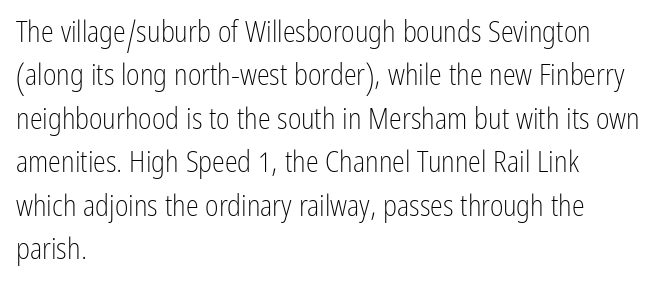
Here the designer chose a conventional face with non-uniform glyph widths. A typesetter would label this face a sans. This sample uses an upright cut, with every glyph sitting square on the baseline. Alignment: flush left. Any mark beneath the type? The region is blank.
